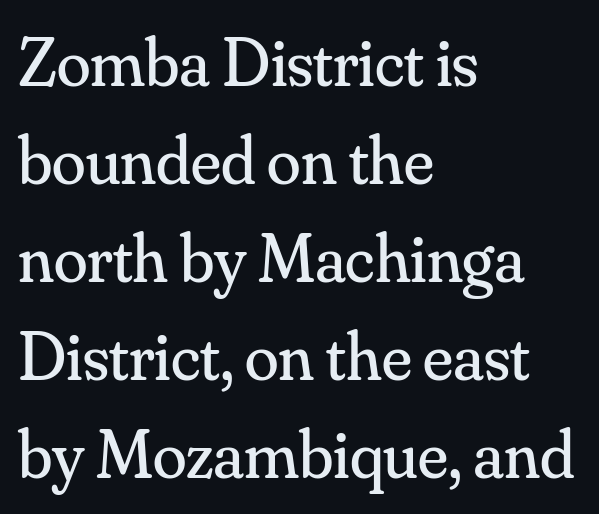
Unmarked baselines from the first word to the last. Is this a sans? No — the strokes have serifs. The ragged edge is on the right, which tells us the setting is flush left. The typesetting does not lean heavy: it is not bold. The face used here is rendered with its standard letterfit.
